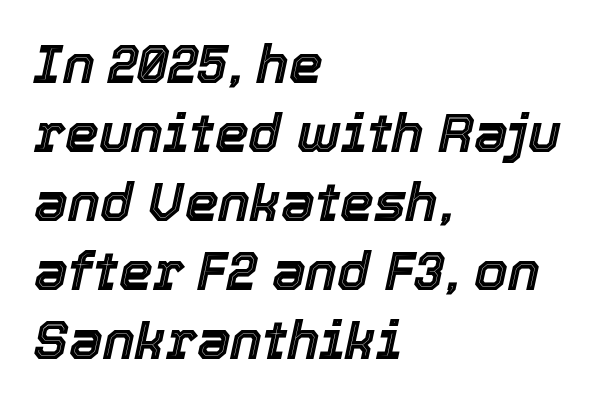
{"italic": "yes", "lean": "right", "slant_degrees": 12, "width": "normal", "x_height": "medium", "monospaced": "no", "underline": "no", "align": "left", "line_spacing": "normal", "line_spacing_ratio": 1.28, "letter_spacing": "normal", "letter_spacing_em": 0.0, "glyph_px": 54}
